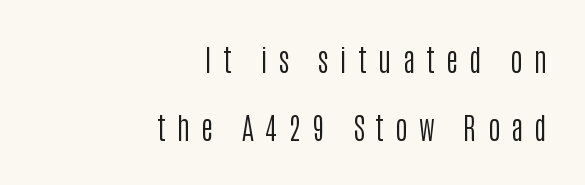
The face used here is a sans, in the tradition of grotesques and geometrics. The face used here is proportionally spaced, like ordinary book or web type. Substantial extra tracking has been applied to these lines. Widely set lines give the paragraph a tall, airy silhouette.
